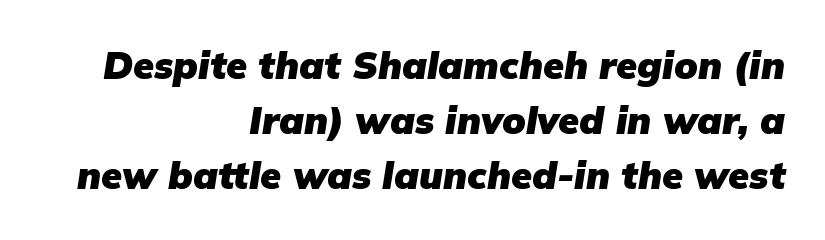
{"italic": "yes", "lean": "right", "slant_degrees": 9, "bold": "yes", "weight": "heavy", "width": "normal", "stroke_contrast": "low", "x_height": "medium", "monospaced": "no", "underline": "no", "align": "right", "line_spacing": "normal", "line_spacing_ratio": 1.45, "letter_spacing": "normal", "letter_spacing_em": 0.0, "glyph_px": 38}
